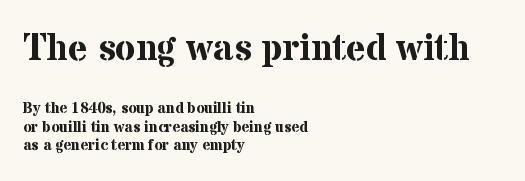
Left-aligned paragraph, ragged on the right. Decoration check: the copy has no underline. This is serif lettering, the kind often seen in printed books. Students, this is bold: see how much ink each stroke carries.
